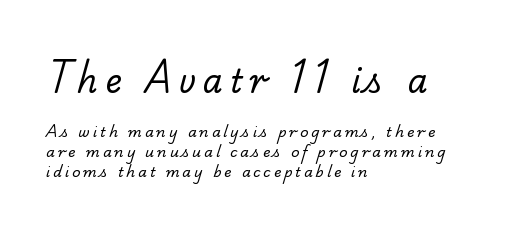
Q: Is the text bold? A: No.
Q: Is the text underlined? A: No.
Q: How is the paragraph aligned? A: Left-aligned.
Q: Is the spacing between letters normal or unusually wide? A: Unusually wide.
Q: Is the spacing between lines tight, normal or loose? A: Normal.
Q: Which block of text is set in a larger size, the first (top) or the second (bottom)? A: The first (top) one.
Q: Width (condensed, normal, or wide)? A: Normal.
Q: Stroke contrast? A: Low.
Q: x-height? A: Small.
Q: Monospaced? A: No.
